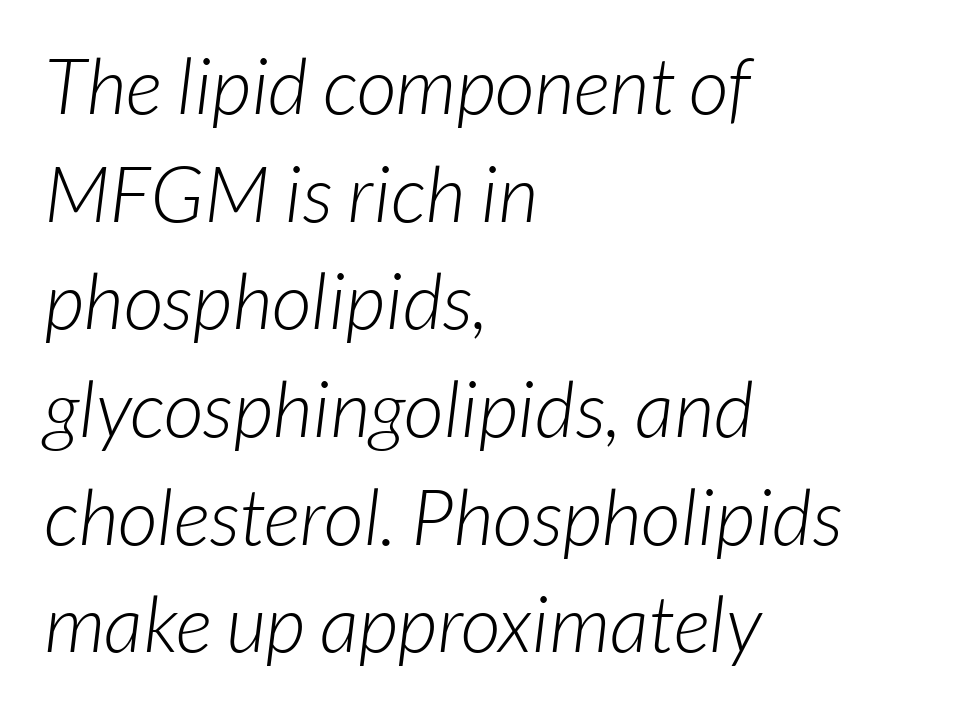
Varying glyph widths throughout — classic text-font behaviour. In CSS terms this would be text-align: left. Descenders hang freely into open space. The passage shown has conventional tracking throughout.
